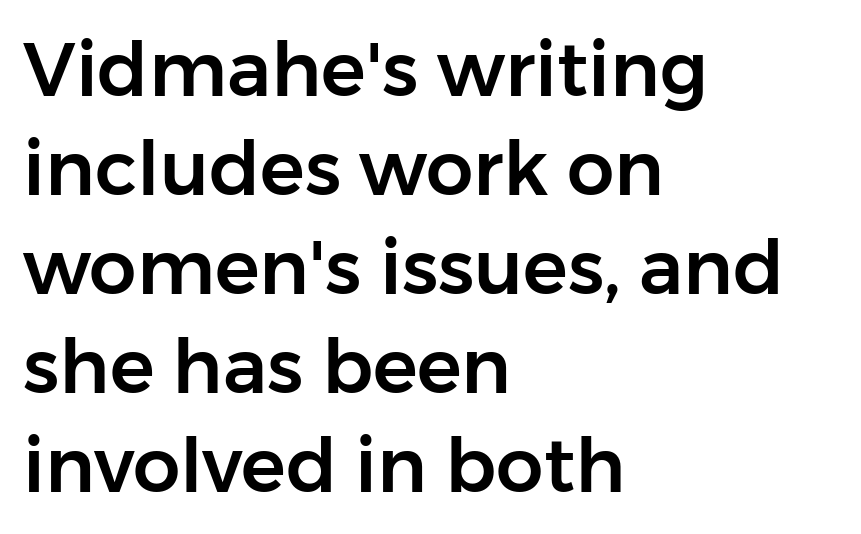
{"serif": "no", "italic": "no", "width": "normal", "stroke_contrast": "low", "x_height": "medium", "monospaced": "no", "underline": "no", "align": "left", "line_spacing": "normal", "line_spacing_ratio": 1.32, "letter_spacing": "normal", "letter_spacing_em": 0.0, "glyph_px": 75}
